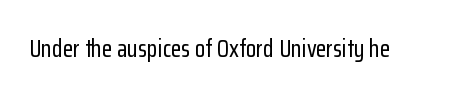
The image shows 24 px text type, upright; set normal letter spacing, not underlined.
